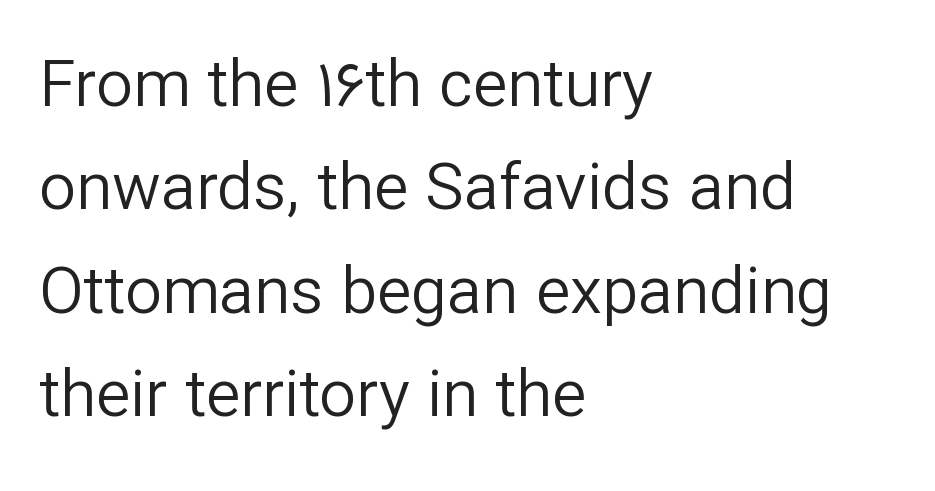
The passage shown is typed in a proportional face where columns would drift. The letters stand straight up with perfectly vertical stems. Heft: none added — not bold. The compositor pushed each line to the left boundary. Quick note: interline space is typical.
